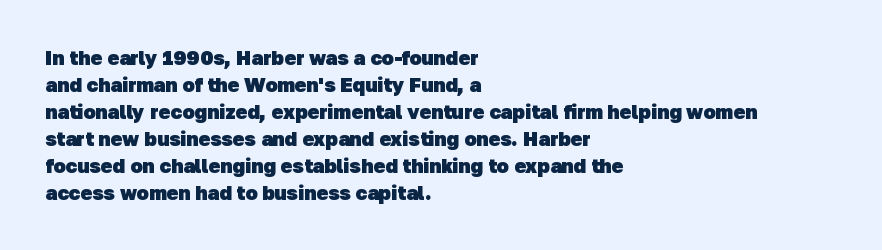
{"bold": "yes", "underline": "no", "align": "left", "line_spacing": "normal", "line_spacing_ratio": 1.35, "letter_spacing": "normal", "letter_spacing_em": 0.0, "glyph_px": 20}
